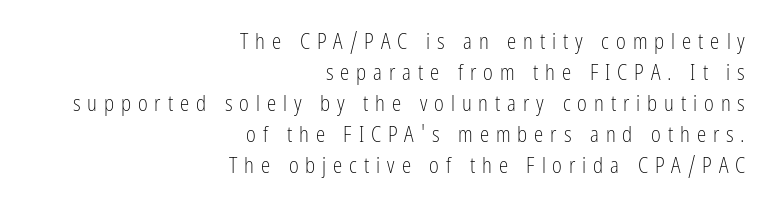
Q: Is the text bold? A: No.
Q: Is the text italic (slanted)? A: No, it is upright.
Q: Is the text underlined? A: No.
Q: How is the paragraph aligned? A: Right-aligned.
Q: Is the spacing between letters normal or unusually wide? A: Unusually wide.
Q: Is the spacing between lines tight, normal or loose? A: Normal.
